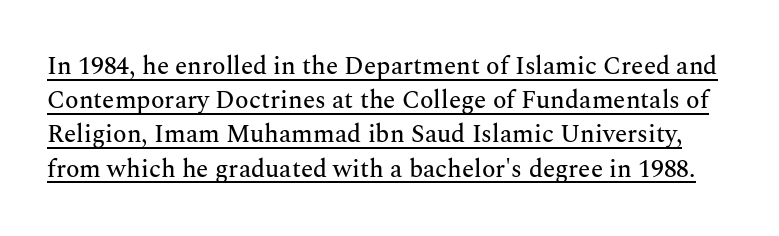
Q: Is the text italic (slanted)? A: No, it is upright.
Q: Is the text underlined? A: Yes.
Q: Is the spacing between letters normal or unusually wide? A: Normal.
Q: Is the spacing between lines tight, normal or loose? A: Normal.
